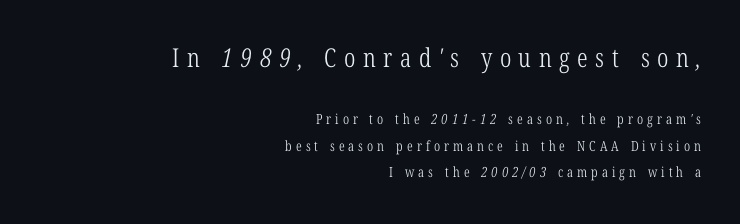
The image shows 26 px text type; set right-aligned, loose line spacing (1.9x), unusually wide letter spacing (+0.29 em), not underlined; the first (top) block is 1.86x larger.
